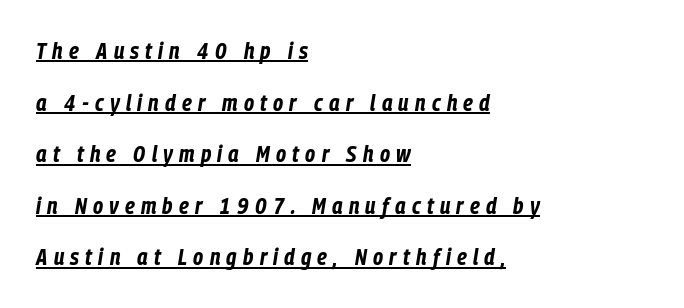
The glyphs have the mass of a bold cut. Tall strokes in this sample are angled rather than plumb. The designer dialed line spacing up above the default. Between one letter and the next there's a generous, obvious gap.
